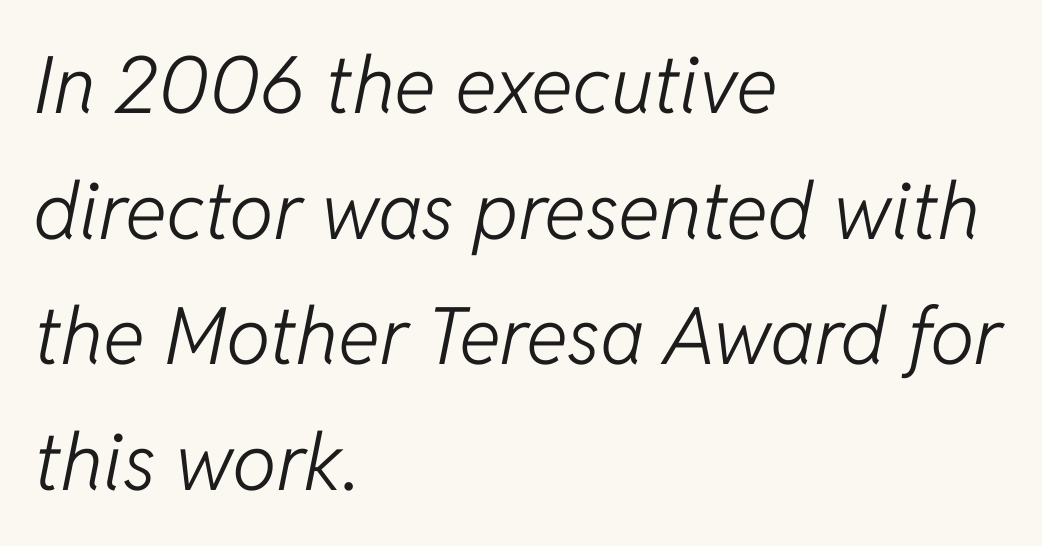
{"italic": "yes", "lean": "right", "slant_degrees": 11, "bold": "no", "weight": "light", "width": "normal", "stroke_contrast": "low", "x_height": "medium", "monospaced": "no", "underline": "no", "align": "left", "line_spacing": "normal", "line_spacing_ratio": 1.59, "letter_spacing": "normal", "letter_spacing_em": 0.0, "glyph_px": 79}
